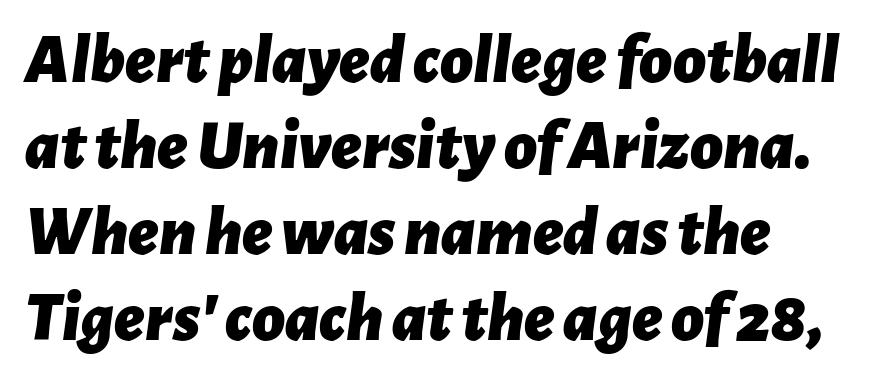
Q: Is the text bold? A: Yes.
Q: Is the text italic (slanted)? A: Yes, it leans right by about 7 degrees.
Q: Is the text underlined? A: No.
Q: Is the spacing between letters normal or unusually wide? A: Normal.
Q: Width (condensed, normal, or wide)? A: Normal.
Q: Stroke contrast? A: Low.
Q: x-height? A: Medium.
Q: Monospaced? A: No.
